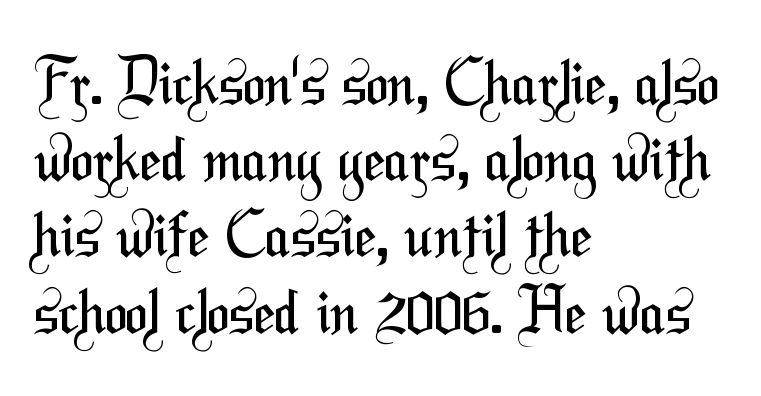
{"serif": "no", "bold": "no", "weight": "regular", "width": "condensed", "stroke_contrast": "medium", "x_height": "medium", "monospaced": "no", "underline": "no", "align": "left", "line_spacing": "normal", "line_spacing_ratio": 1.25, "letter_spacing": "normal", "letter_spacing_em": 0.0, "glyph_px": 61}
